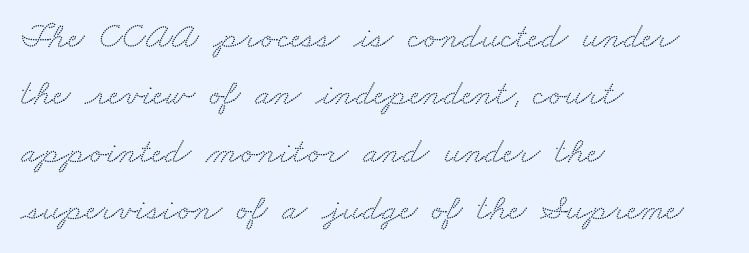
{"serif": "yes", "width": "wide", "stroke_contrast": "medium", "x_height": "small", "monospaced": "no", "underline": "no", "align": "left", "line_spacing": "normal", "line_spacing_ratio": 1.55, "letter_spacing": "normal", "letter_spacing_em": 0.0, "glyph_px": 37}
